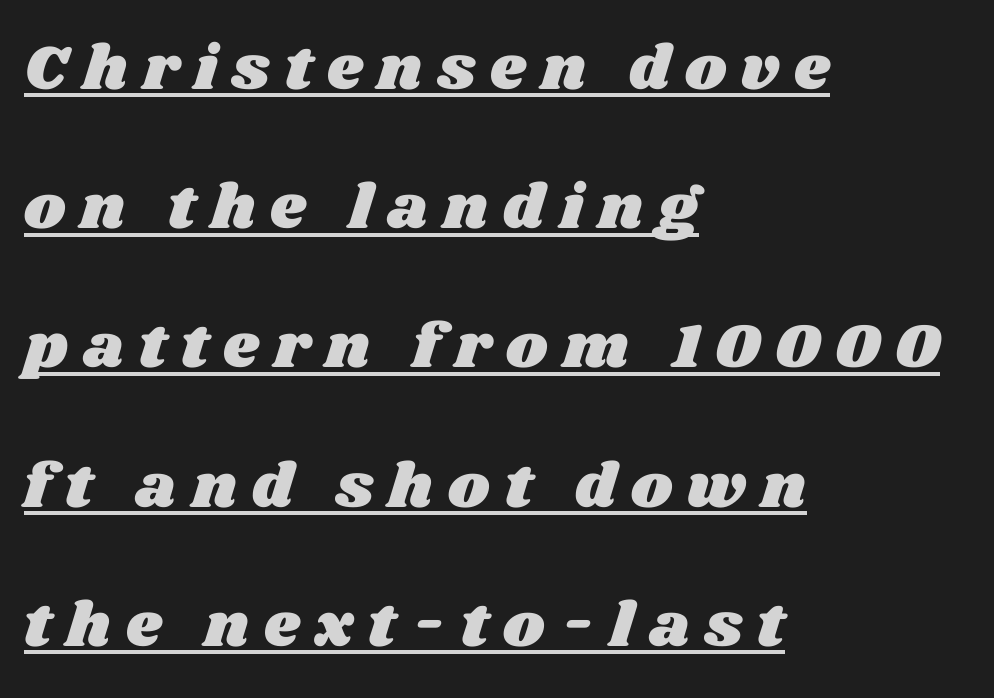
The image shows 63 px wide type; set left-aligned, loose line spacing (2.21x), unusually wide letter spacing (+0.24 em), underlined; medium stroke contrast and a large x-height.
